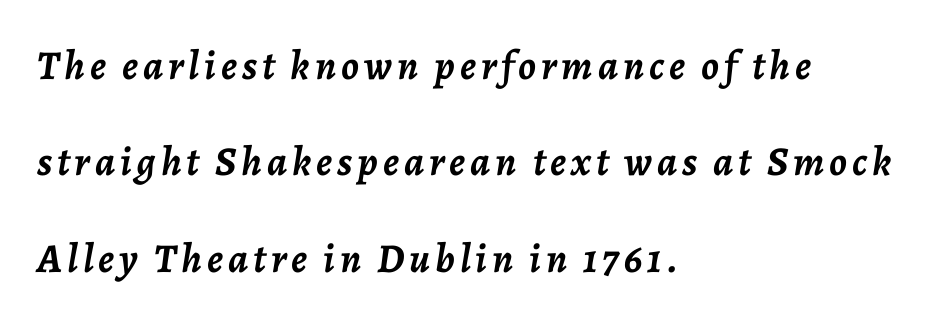
Q: Is the text bold? A: Yes.
Q: Is the text italic (slanted)? A: Yes, it leans right by about 7 degrees.
Q: Is the text underlined? A: No.
Q: How is the paragraph aligned? A: Left-aligned.
Q: Is the spacing between lines tight, normal or loose? A: Loose.
Q: Width (condensed, normal, or wide)? A: Normal.
Q: Stroke contrast? A: Low.
Q: x-height? A: Medium.
Q: Monospaced? A: No.
